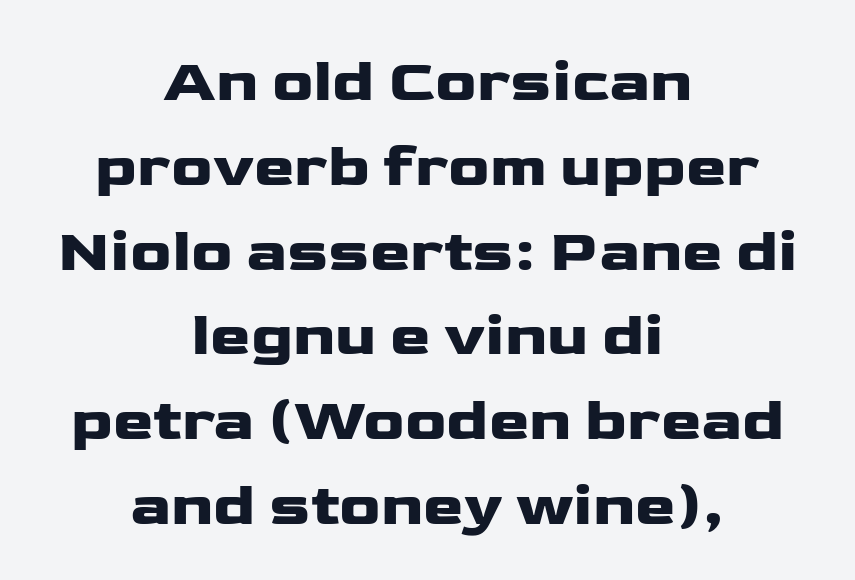
If you drew a line through each stem, it would be perfectly vertical. The rendering uses natural spacing where letterforms have individual widths. Alignment: centered. The designer left line spacing at the default. This rendering leaves character spacing at its baseline value. Check the space under the baseline: it is left empty.
